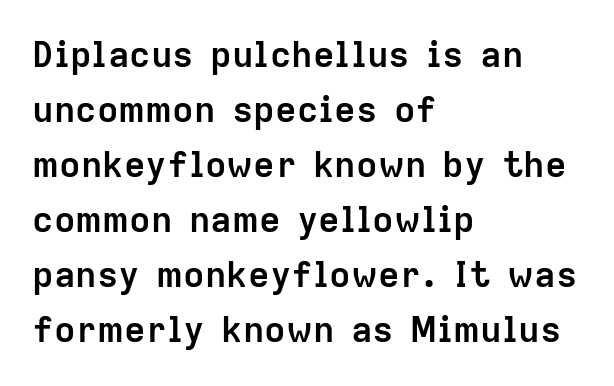
Q: Is the text bold? A: Yes.
Q: Is the text italic (slanted)? A: No, it is upright.
Q: Is the typeface a serif or a sans-serif typeface? A: Sans-serif.
Q: Is the text underlined? A: No.
Q: How is the paragraph aligned? A: Left-aligned.
Q: Is the spacing between letters normal or unusually wide? A: Normal.
Q: Is the spacing between lines tight, normal or loose? A: Normal.
Q: Width (condensed, normal, or wide)? A: Normal.
Q: Stroke contrast? A: Low.
Q: x-height? A: Medium.
Q: Monospaced? A: No.
